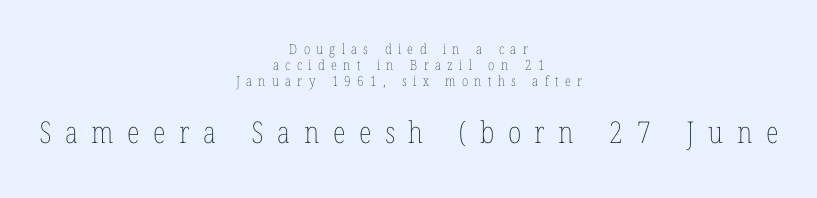
Both edges are ragged and mirror each other, which tells us the setting is centered. Underlining? Definitely not there. A typesetter would call this heavily tracked-out type. A typesetter would mark this as roman, not italic.
